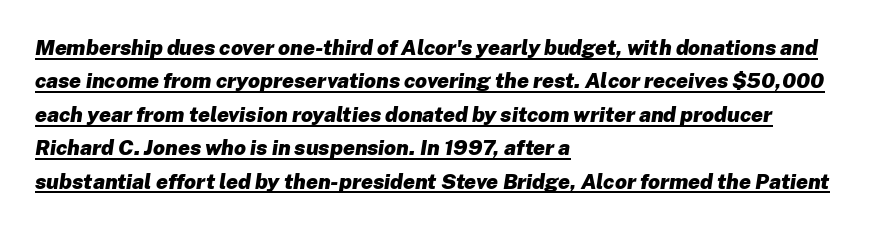
Q: Is the text bold? A: Yes.
Q: Is the text italic (slanted)? A: Yes, it leans right by about 8 degrees.
Q: Is the text underlined? A: Yes.
Q: How is the paragraph aligned? A: Left-aligned.
Q: Is the spacing between letters normal or unusually wide? A: Normal.
Q: Is the spacing between lines tight, normal or loose? A: Normal.
